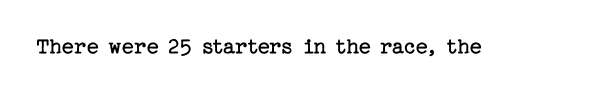
Q: Is the text bold? A: No.
Q: Is the text italic (slanted)? A: No, it is upright.
Q: Is the text underlined? A: No.
Q: Is the spacing between letters normal or unusually wide? A: Normal.
